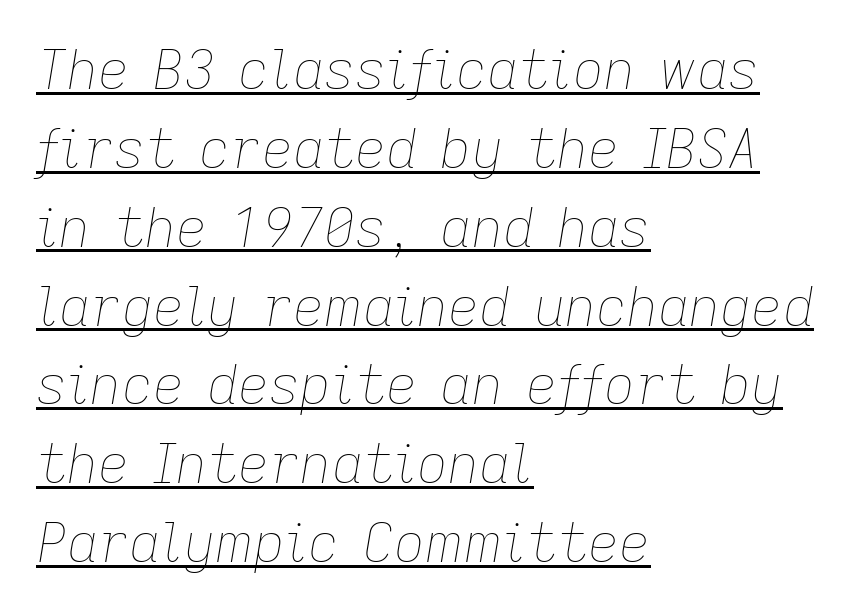
The image shows 54 px thin type, italic (leaning right); set left-aligned, normal line spacing (1.46x), normal letter spacing, underlined; low stroke contrast and a medium x-height.
